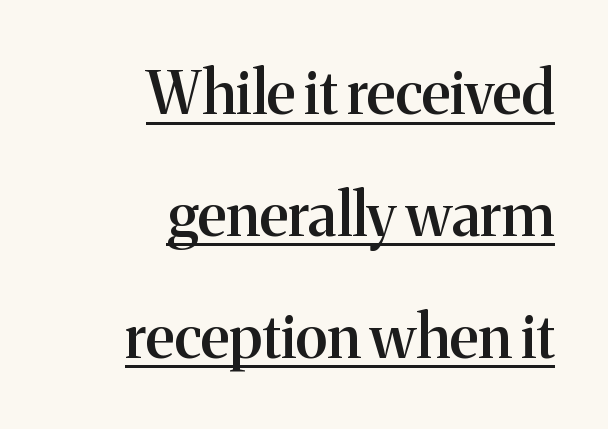
Q: Is the text bold? A: Semi-bold.
Q: Is the text italic (slanted)? A: No, it is upright.
Q: Is the typeface a serif or a sans-serif typeface? A: Serif.
Q: Is the text underlined? A: Yes.
Q: How is the paragraph aligned? A: Right-aligned.
Q: Is the spacing between letters normal or unusually wide? A: Normal.
Q: Is the spacing between lines tight, normal or loose? A: Loose.
Q: Width (condensed, normal, or wide)? A: Normal.
Q: Stroke contrast? A: Medium.
Q: x-height? A: Medium.
Q: Monospaced? A: No.
